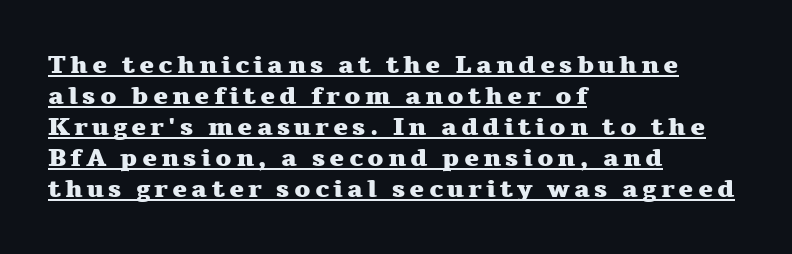
Q: Is the text bold? A: Yes.
Q: Is the text italic (slanted)? A: No, it is upright.
Q: Is the text underlined? A: Yes.
Q: How is the paragraph aligned? A: Left-aligned.
